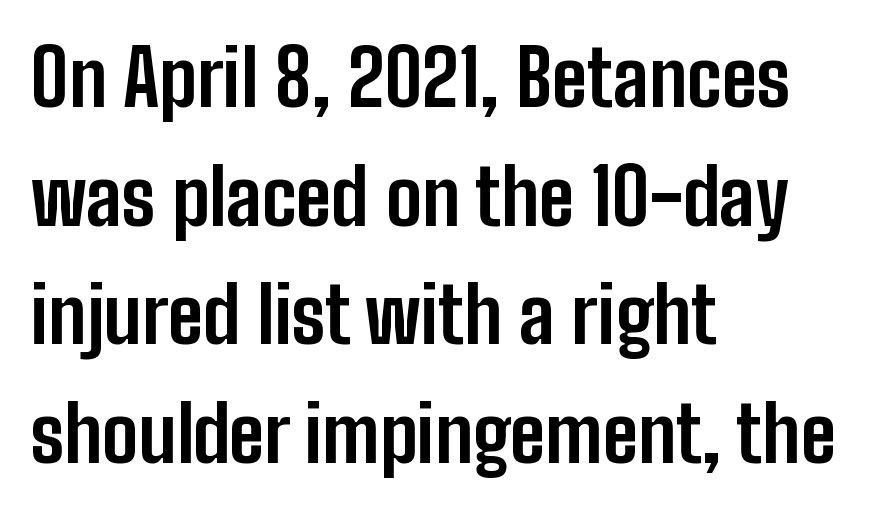
{"serif": "no", "italic": "no", "bold": "yes", "weight": "bold", "width": "condensed", "stroke_contrast": "low", "x_height": "medium", "monospaced": "no", "underline": "no", "align": "left", "line_spacing": "normal", "line_spacing_ratio": 1.54, "letter_spacing": "normal", "letter_spacing_em": 0.0, "glyph_px": 77}
